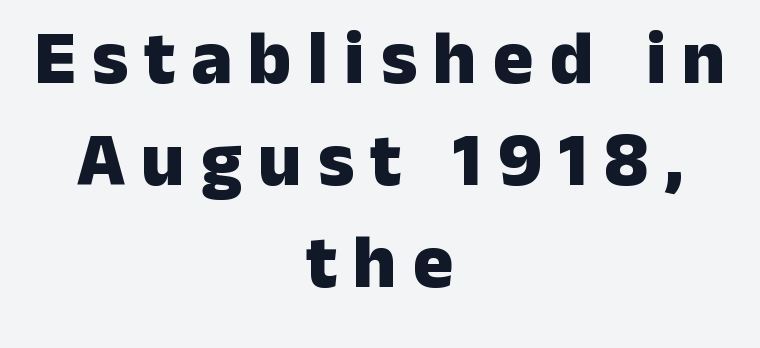
Q: Is the text bold? A: Yes.
Q: Is the text italic (slanted)? A: No, it is upright.
Q: Is the typeface a serif or a sans-serif typeface? A: Sans-serif.
Q: Is the text underlined? A: No.
Q: How is the paragraph aligned? A: Centered.
Q: Is the spacing between letters normal or unusually wide? A: Unusually wide.
Q: Is the spacing between lines tight, normal or loose? A: Normal.
Q: Width (condensed, normal, or wide)? A: Normal.
Q: Stroke contrast? A: Low.
Q: x-height? A: Medium.
Q: Monospaced? A: No.
